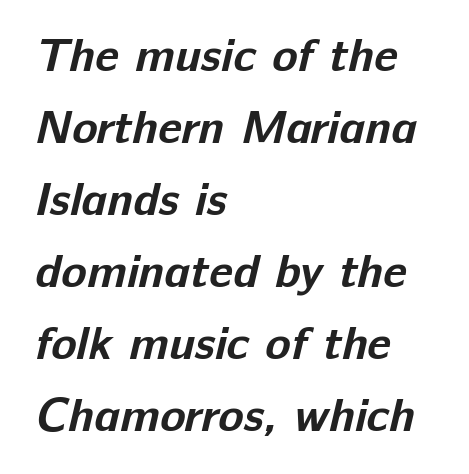
{"serif": "no", "bold": "yes", "weight": "bold", "width": "normal", "stroke_contrast": "low", "x_height": "medium", "monospaced": "no", "underline": "no", "align": "left", "line_spacing": "normal", "line_spacing_ratio": 1.53, "letter_spacing": "normal", "letter_spacing_em": 0.0, "glyph_px": 47}
